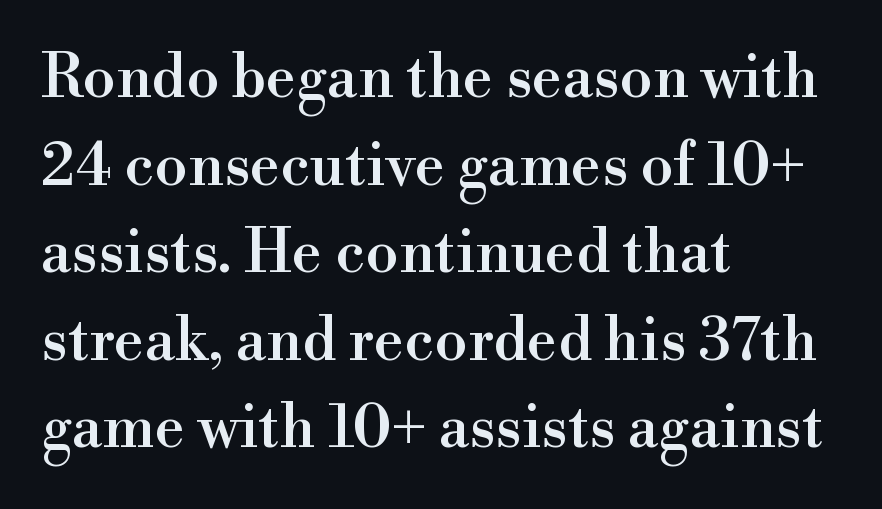
{"serif": "yes", "italic": "no", "width": "normal", "x_height": "small", "monospaced": "no", "underline": "no", "align": "left", "line_spacing": "normal", "line_spacing_ratio": 1.46, "letter_spacing": "normal", "letter_spacing_em": 0.0, "glyph_px": 60}
